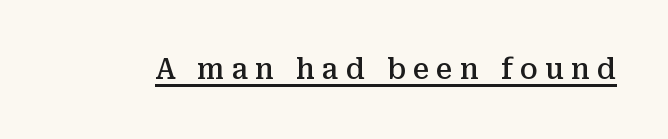
To sum up the face: it has serifs. Is this a fixed-width face? No — the glyphs have proportional, varying widths. When letters stand straight like this, we call the style roman or upright. What decoration does the sample have? An underline.
